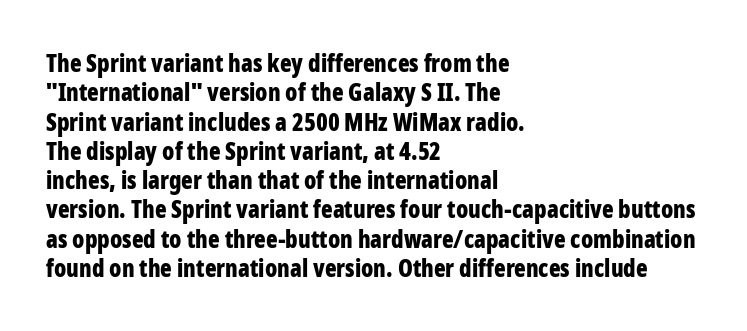
{"italic": "no", "bold": "yes", "underline": "no", "align": "left", "line_spacing_ratio": 1.22, "letter_spacing": "normal", "letter_spacing_em": 0.0, "glyph_px": 24}
